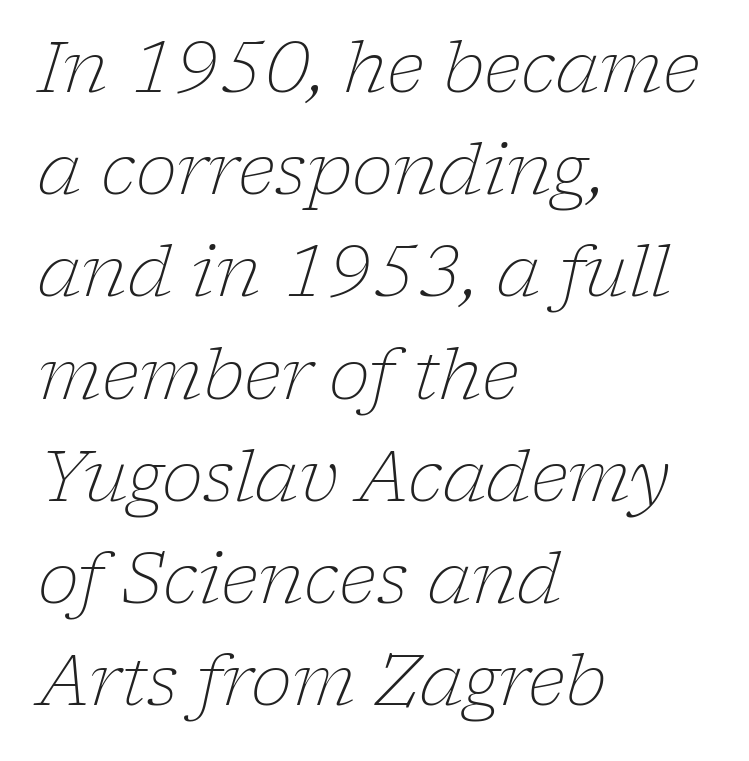
The image shows 70 px light serif type, italic (leaning right); set left-aligned, normal line spacing (1.46x), normal letter spacing, not underlined; low stroke contrast and a medium x-height.
